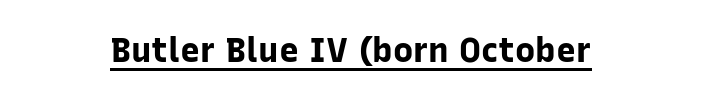
Typeset on center — no edge is straight. Does the lettering tilt? It doesn't — this is upright. Honestly, the letter spacing is just normal — you wouldn't notice it. Each letter keeps its own natural width here, so spacing adapts to shape. Strokes here are thick enough to call this a true bold. Typographically, this falls in the sans-serif category.
